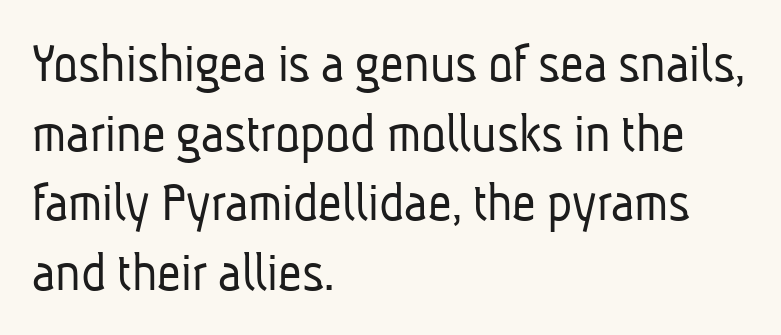
The image shows 58 px light, condensed sans-serif type; set left-aligned, line spacing 1.2x, normal letter spacing, not underlined; low stroke contrast and a medium x-height.
